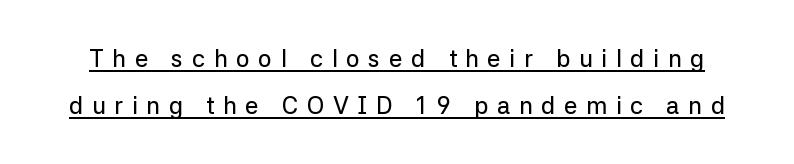
You could fit nearly another row in the gap between these rows. This sample uses expanded letter spacing, leaving extra air between glyphs. Students, observe the line beneath the letters — that is underlining. Is there any slant? The stems are plumb.
